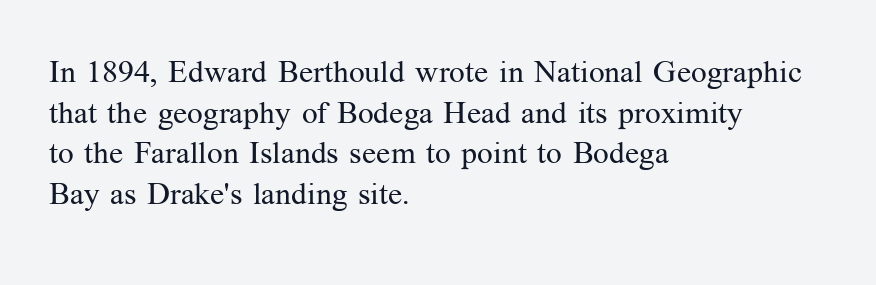
{"serif": "yes", "italic": "no", "bold": "no", "weight": "regular", "width": "normal", "stroke_contrast": "medium", "x_height": "medium", "monospaced": "no", "underline": "no", "align": "left", "line_spacing": "normal", "line_spacing_ratio": 1.31, "letter_spacing": "normal", "letter_spacing_em": 0.0, "glyph_px": 31}
